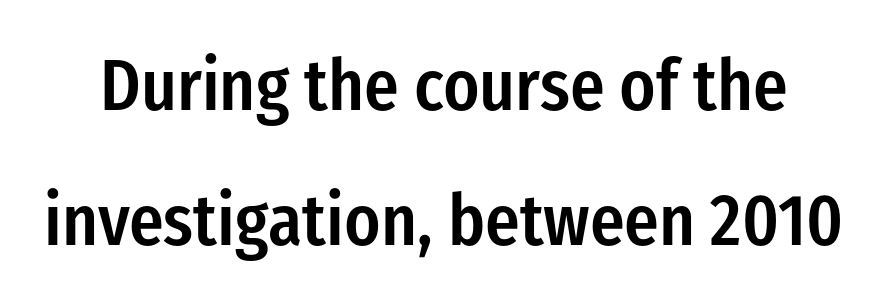
{"serif": "no", "italic": "no", "bold": "semi", "weight": "semibold", "width": "condensed", "stroke_contrast": "low", "x_height": "medium", "monospaced": "no", "underline": "no", "line_spacing_ratio": 1.88, "letter_spacing": "normal", "letter_spacing_em": 0.0, "glyph_px": 72}
